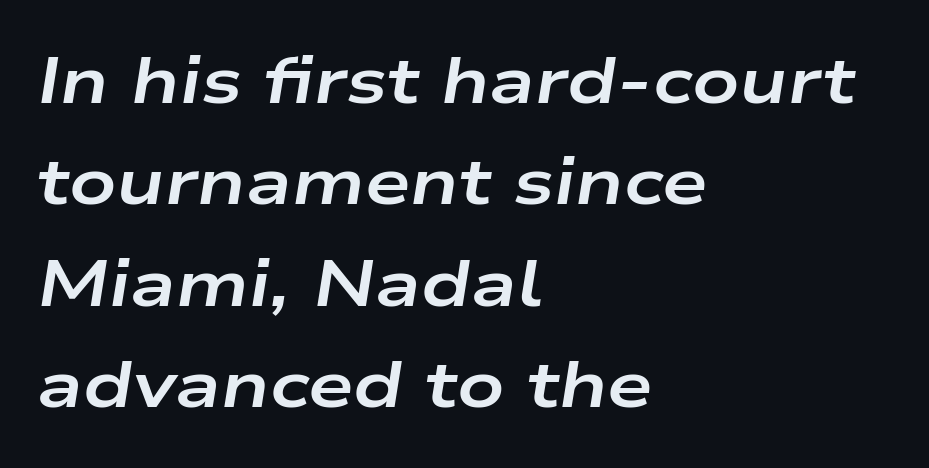
Does extra space separate the letters? No, they use regular spacing. Strokes here are thick enough to call this a true bold. Proportional: the letters do not fall into vertical columns. Does the lettering tilt? It does — this is italic. Lines of text with bare space underneath. The lines in this sample share a left origin and differ only in where they stop.
